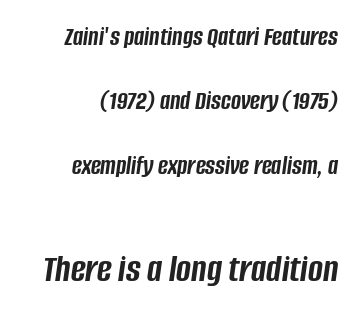
Q: Is the text bold? A: Yes.
Q: Is the text italic (slanted)? A: Yes, it leans right by about 8 degrees.
Q: Is the text underlined? A: No.
Q: How is the paragraph aligned? A: Right-aligned.
Q: Is the spacing between letters normal or unusually wide? A: Normal.
Q: Is the spacing between lines tight, normal or loose? A: Loose.
Q: Which block of text is set in a larger size, the first (top) or the second (bottom)? A: The second (bottom) one.
Q: Width (condensed, normal, or wide)? A: Condensed.
Q: Stroke contrast? A: Low.
Q: x-height? A: Large.
Q: Monospaced? A: No.
